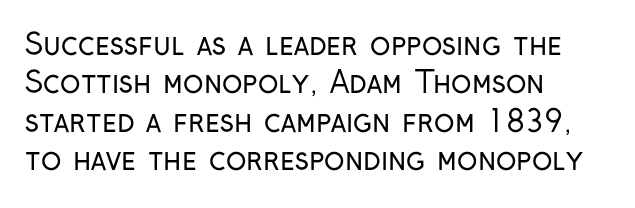
{"serif": "no", "italic": "no", "bold": "no", "weight": "regular", "width": "condensed", "stroke_contrast": "low", "x_height": "medium", "monospaced": "no", "underline": "no", "align": "left", "line_spacing": "normal", "line_spacing_ratio": 1.28, "letter_spacing": "normal", "letter_spacing_em": 0.0, "glyph_px": 30}
